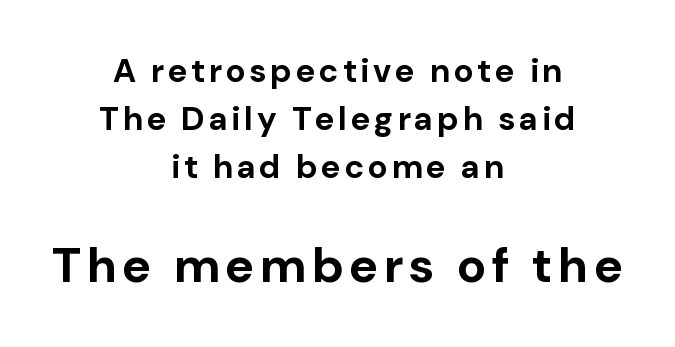
{"serif": "no", "italic": "no", "bold": "yes", "weight": "bold", "width": "normal", "stroke_contrast": "low", "x_height": "medium", "monospaced": "no", "underline": "no", "align": "center", "line_spacing": "normal", "line_spacing_ratio": 1.46, "larger_block": "second", "size_ratio": 1.48, "glyph_px": 49}
